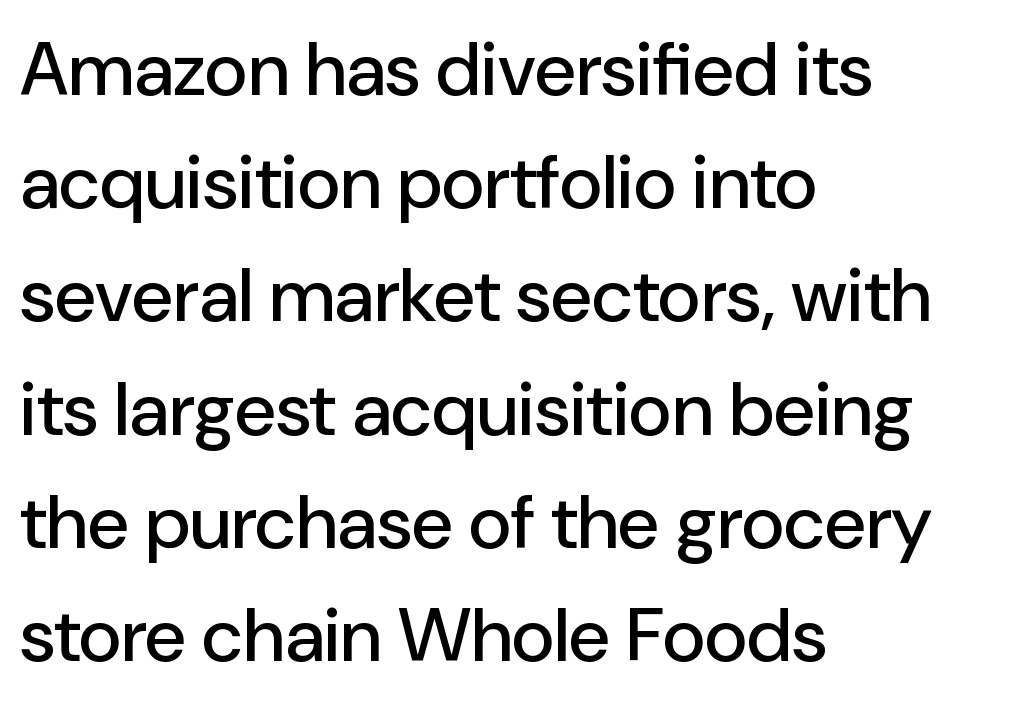
The image shows 75 px sans-serif type, upright; set left-aligned, normal line spacing (1.51x), normal letter spacing, not underlined; low stroke contrast and a medium x-height.
